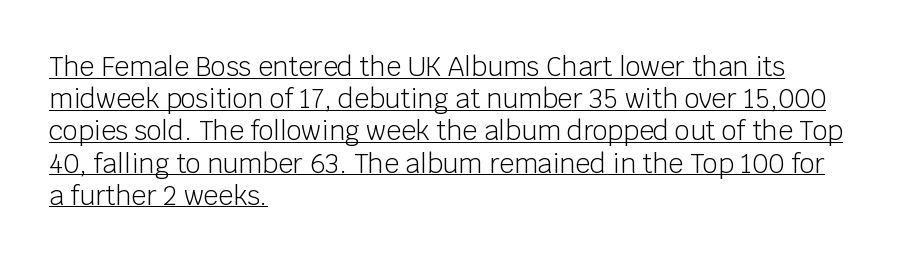
No italicization has been applied; the sample stays upright. Weight: regular or lighter. In CSS terms this would be text-align: left. Nothing unusual about the tracking: characters are spaced as the font intends.
